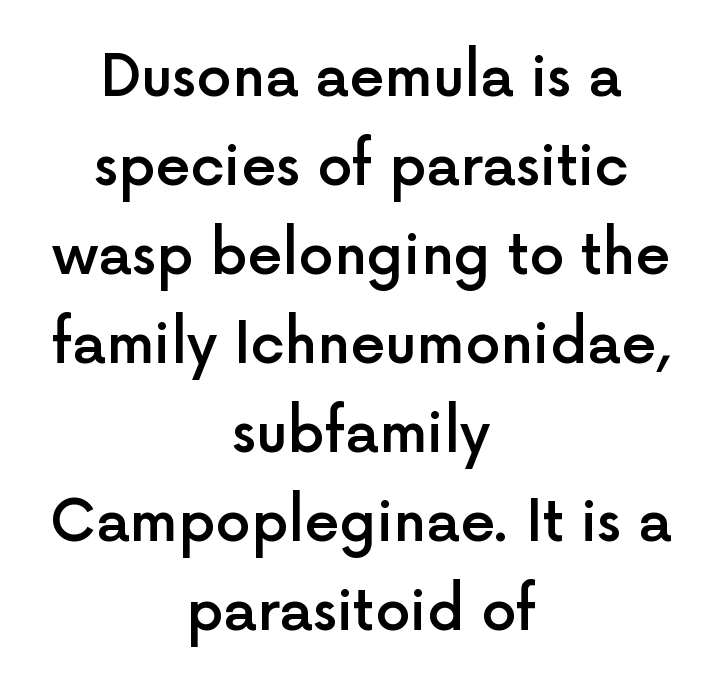
{"serif": "no", "italic": "no", "bold": "semi", "weight": "semibold", "width": "normal", "x_height": "medium", "monospaced": "no", "underline": "no", "align": "center", "line_spacing": "normal", "line_spacing_ratio": 1.59, "letter_spacing": "normal", "letter_spacing_em": 0.0, "glyph_px": 56}
